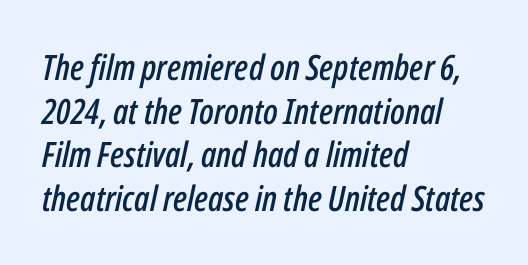
Q: Is the text italic (slanted)? A: Yes, it leans right by about 12 degrees.
Q: Is the text underlined? A: No.
Q: How is the paragraph aligned? A: Left-aligned.
Q: Is the spacing between letters normal or unusually wide? A: Normal.
Q: Is the spacing between lines tight, normal or loose? A: Normal.
Q: Width (condensed, normal, or wide)? A: Condensed.
Q: Stroke contrast? A: Low.
Q: x-height? A: Medium.
Q: Monospaced? A: No.
